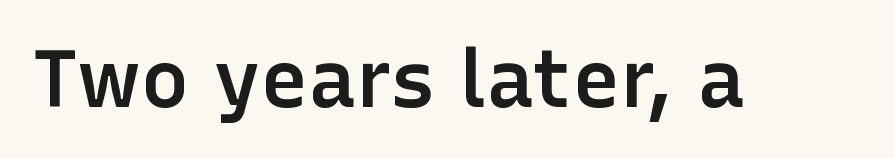
{"serif": "no", "italic": "no", "bold": "semi", "weight": "semibold", "width": "normal", "stroke_contrast": "low", "x_height": "medium", "monospaced": "no", "underline": "no", "letter_spacing": "normal", "letter_spacing_em": 0.0, "glyph_px": 80}
